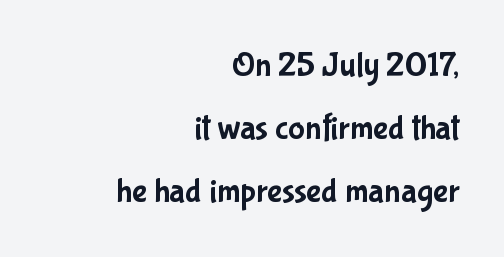
The text was rendered using a sans face with plain stroke endings. Unlike italic type, these characters show no tilt at all. The space beneath each line is pristine and unruled. Varying glyph widths throughout — classic text-font behaviour. How are the letters spaced? Ordinarily, with no added tracking.
